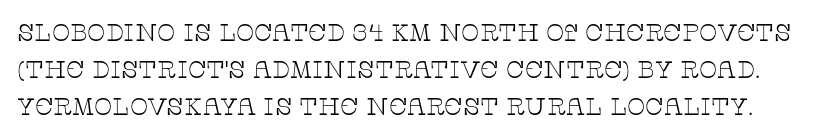
{"italic": "no", "bold": "no", "underline": "no", "line_spacing": "normal", "line_spacing_ratio": 1.55, "letter_spacing": "normal", "letter_spacing_em": 0.0, "glyph_px": 24}
